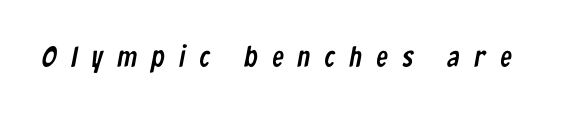
{"serif": "no", "width": "condensed", "stroke_contrast": "low", "x_height": "medium", "monospaced": "no", "underline": "no", "letter_spacing": "wide", "letter_spacing_em": 0.5, "glyph_px": 29}
